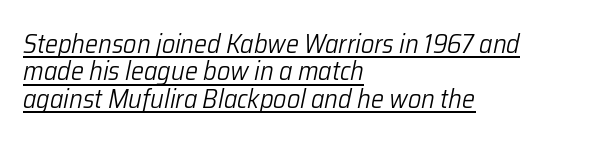
The image shows 26 px text type, italic (leaning right); set left-aligned, tight line spacing (1.05x), normal letter spacing, underlined.
